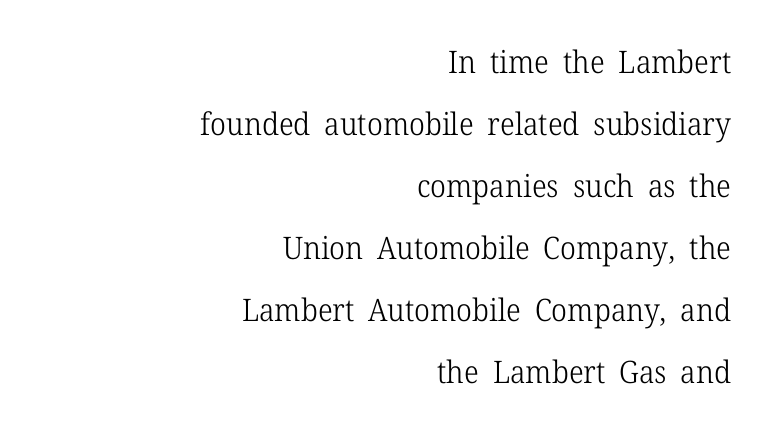
Q: Is the text bold? A: No.
Q: Is the text italic (slanted)? A: No, it is upright.
Q: Is the typeface a serif or a sans-serif typeface? A: Serif.
Q: Is the text underlined? A: No.
Q: How is the paragraph aligned? A: Right-aligned.
Q: Is the spacing between letters normal or unusually wide? A: Normal.
Q: Is the spacing between lines tight, normal or loose? A: Loose.
Q: Width (condensed, normal, or wide)? A: Normal.
Q: Stroke contrast? A: Low.
Q: x-height? A: Medium.
Q: Monospaced? A: No.
